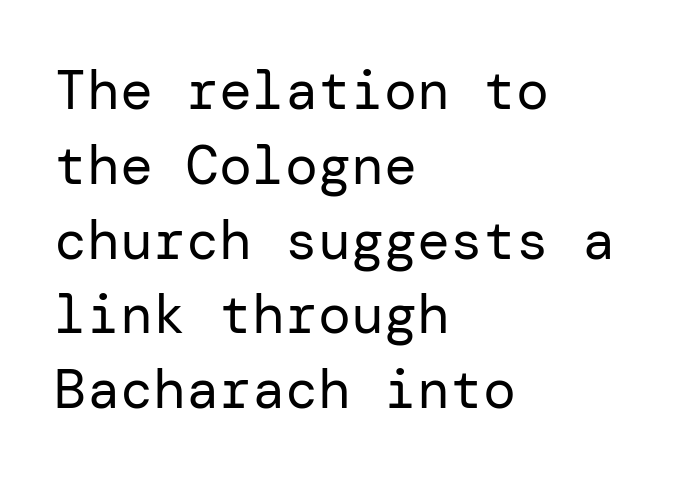
Q: Is the text bold? A: No.
Q: Is the text italic (slanted)? A: No, it is upright.
Q: Is the typeface a serif or a sans-serif typeface? A: Sans-serif.
Q: Is the text underlined? A: No.
Q: How is the paragraph aligned? A: Left-aligned.
Q: Is the spacing between letters normal or unusually wide? A: Normal.
Q: Is the spacing between lines tight, normal or loose? A: Normal.
Q: Width (condensed, normal, or wide)? A: Normal.
Q: Stroke contrast? A: Low.
Q: x-height? A: Medium.
